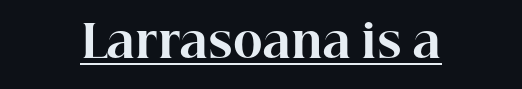
Q: Is the text bold? A: Yes.
Q: Is the text italic (slanted)? A: No, it is upright.
Q: Is the typeface a serif or a sans-serif typeface? A: Serif.
Q: Is the text underlined? A: Yes.
Q: Is the spacing between letters normal or unusually wide? A: Normal.
Q: Width (condensed, normal, or wide)? A: Normal.
Q: Stroke contrast? A: High.
Q: x-height? A: Medium.
Q: Monospaced? A: No.
